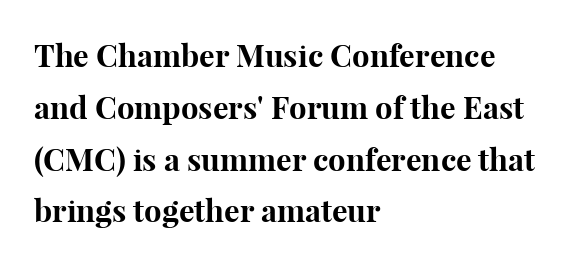
Ascenders rise straight up at ninety degrees. The foot of each line stays bare and open. Does extra space separate the letters? No, they use regular spacing. Regarding leading, the lines here are spaced in the standard way. Alignment: flush left.
